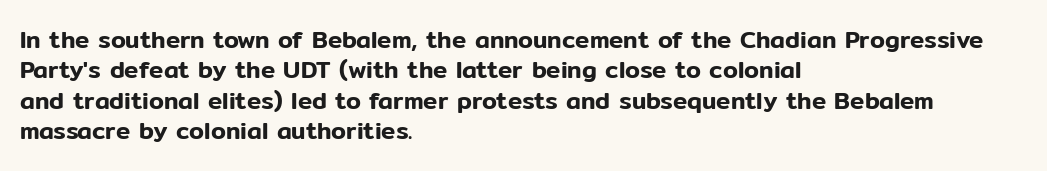
Unmarked baselines from the first word to the last. Short and long lines alike share a common starting point at left. The horizontal fit of the characters is conventional and even. Leading matches the norm, producing a regular column. In terms of posture, this sample is upright.
